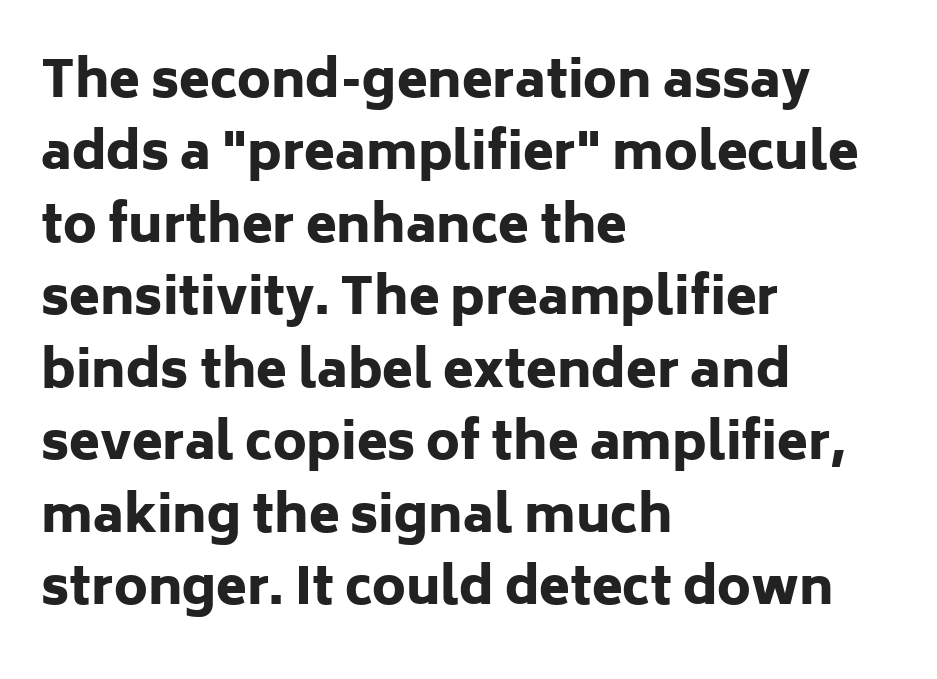
The image shows 50 px heavy sans-serif type, upright; set left-aligned, normal line spacing (1.45x), normal letter spacing, not underlined; low stroke contrast and a medium x-height.
